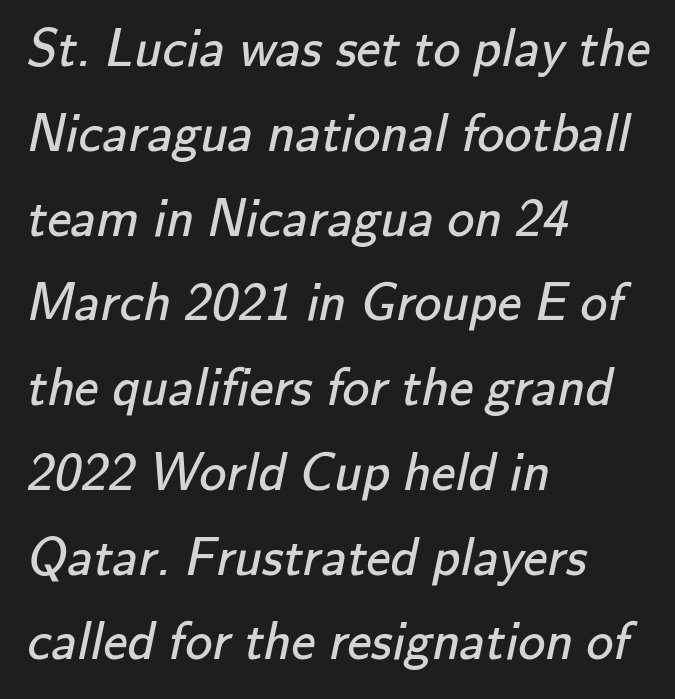
{"serif": "no", "bold": "no", "weight": "regular", "width": "normal", "stroke_contrast": "low", "x_height": "small", "monospaced": "no", "underline": "no", "align": "left", "line_spacing": "normal", "line_spacing_ratio": 1.57, "letter_spacing": "normal", "letter_spacing_em": 0.0, "glyph_px": 54}
